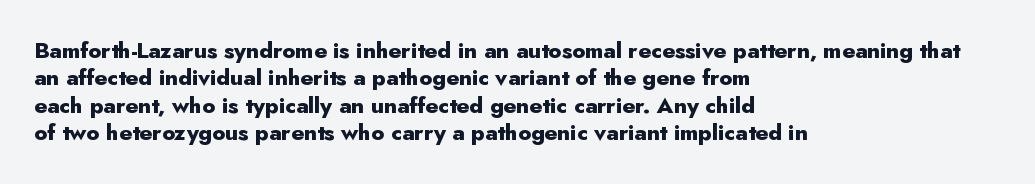
Only glyphs here, with clear space below each row. The type sits square on the baseline with zero lean. Short note: letters normally spaced. Summary of vertical rhythm: regular, with standard interline spacing. Thick stems and heavy bowls — unmistakably bold. Short and long lines alike share a common starting point at left.
